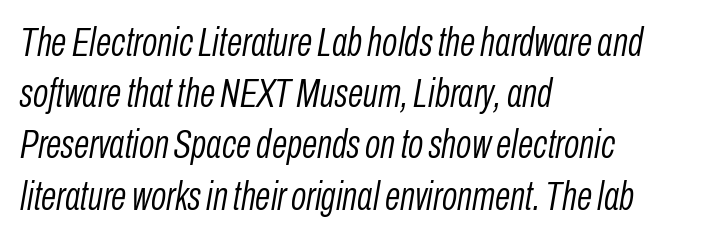
{"italic": "yes", "lean": "right", "slant_degrees": 10, "bold": "no", "weight": "light", "width": "condensed", "stroke_contrast": "low", "x_height": "medium", "monospaced": "no", "underline": "no", "align": "left", "line_spacing": "normal", "line_spacing_ratio": 1.28, "letter_spacing": "normal", "letter_spacing_em": 0.0, "glyph_px": 40}
